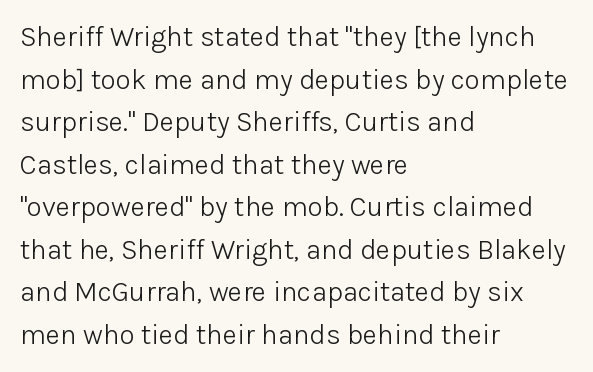
This sample is left-justified, so line endings fall wherever the words run out. The letters sit at their default tracking, neither squeezed nor spread. Do the characters align in a grid? No, the font is proportional. The line-height multiplier appears to be the usual default. Is the stroke heavy? The answer is a plain regular-or-lighter.
